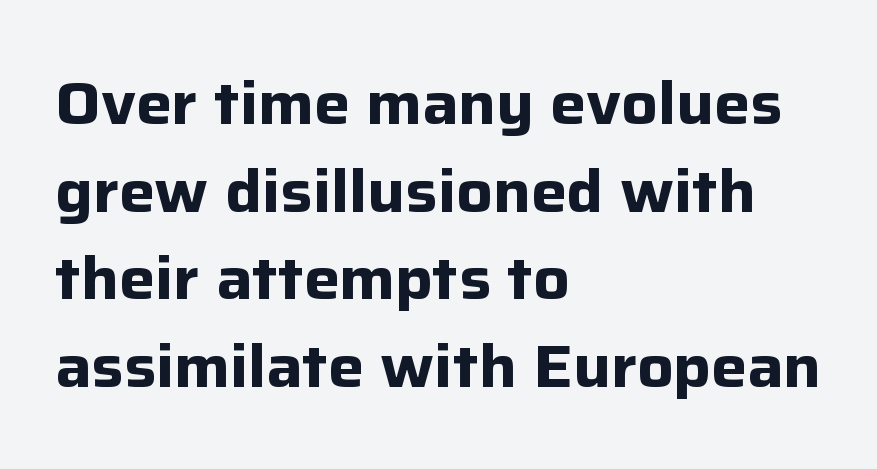
The typesetting leans heavy: a genuine bold. Look at the bottom of the vertical strokes: they stop flat, with no serifs. A clean baseline with only descenders dipping below it. Default kerning and tracking; the words read as compact shapes. Quick note: not italic, upright.
